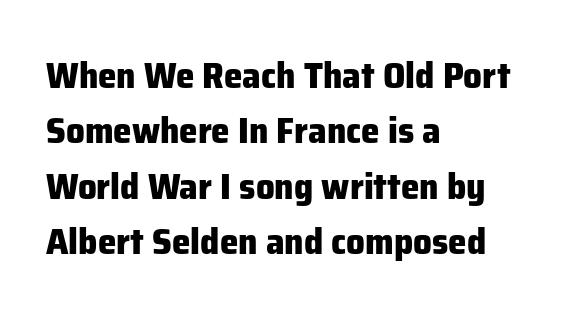
{"serif": "no", "italic": "no", "bold": "yes", "weight": "heavy", "width": "normal", "stroke_contrast": "low", "x_height": "medium", "monospaced": "no", "underline": "no", "align": "left", "line_spacing": "normal", "line_spacing_ratio": 1.5, "letter_spacing": "normal", "letter_spacing_em": 0.0, "glyph_px": 37}
